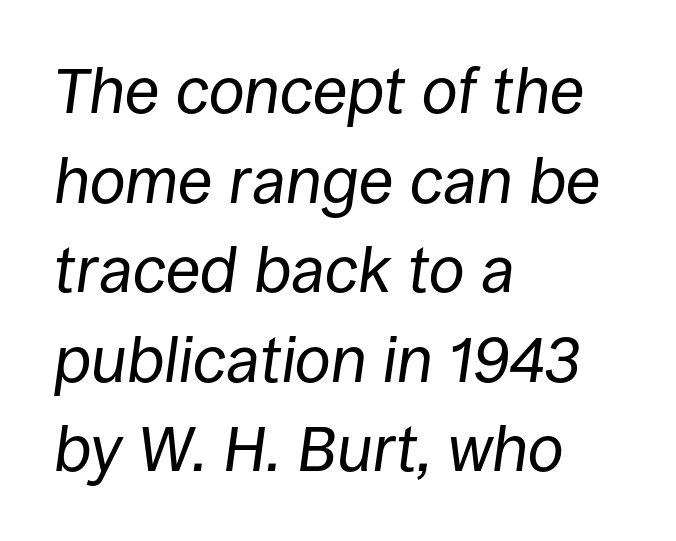
Q: Is the text bold? A: No.
Q: Is the text italic (slanted)? A: Yes, it leans right by about 8 degrees.
Q: Is the text underlined? A: No.
Q: How is the paragraph aligned? A: Left-aligned.
Q: Is the spacing between letters normal or unusually wide? A: Normal.
Q: Is the spacing between lines tight, normal or loose? A: Normal.
Q: Width (condensed, normal, or wide)? A: Normal.
Q: Stroke contrast? A: Low.
Q: x-height? A: Large.
Q: Monospaced? A: No.
